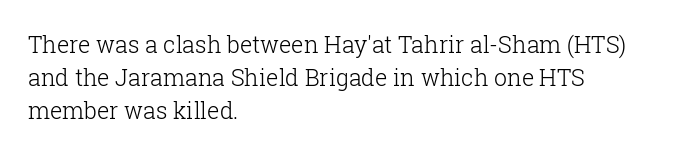
{"italic": "no", "bold": "no", "underline": "no", "align": "left", "line_spacing": "normal", "line_spacing_ratio": 1.43, "letter_spacing": "normal", "letter_spacing_em": 0.0, "glyph_px": 23}
